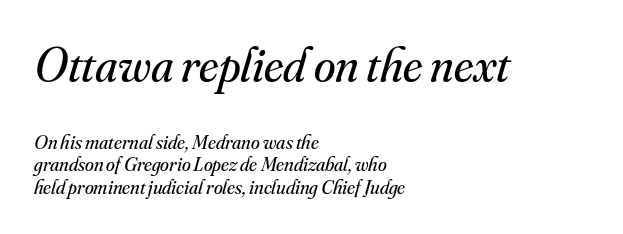
{"serif": "yes", "italic": "yes", "lean": "right", "slant_degrees": 16, "bold": "no", "weight": "regular", "width": "normal", "stroke_contrast": "medium", "x_height": "small", "monospaced": "no", "underline": "no", "align": "left", "line_spacing": "tight", "line_spacing_ratio": 1.13, "letter_spacing": "normal", "letter_spacing_em": 0.0, "larger_block": "first", "size_ratio": 2.45, "glyph_px": 49}
